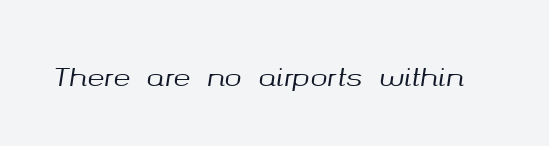
The image shows 26 px text type, italic (leaning right); set normal letter spacing, not underlined.
